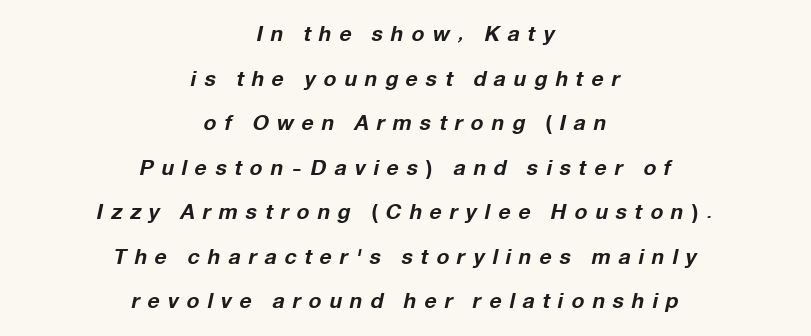
{"italic": "yes", "lean": "right", "slant_degrees": 12, "bold": "yes", "underline": "no", "align": "center", "line_spacing": "loose", "line_spacing_ratio": 2.12, "letter_spacing": "wide", "letter_spacing_em": 0.38, "glyph_px": 21}
